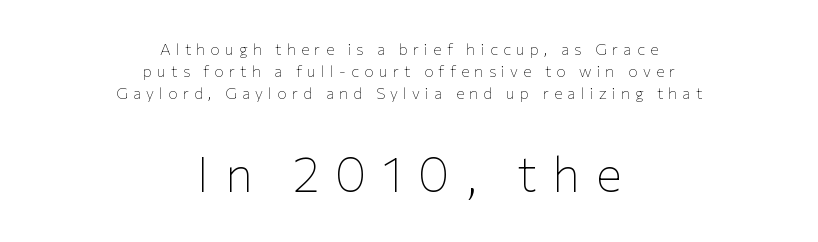
{"serif": "no", "italic": "no", "bold": "no", "weight": "thin", "width": "normal", "stroke_contrast": "low", "x_height": "medium", "monospaced": "no", "underline": "no", "align": "center", "line_spacing": "normal", "line_spacing_ratio": 1.36, "letter_spacing": "wide", "letter_spacing_em": 0.32, "larger_block": "second", "size_ratio": 3.06, "glyph_px": 49}
